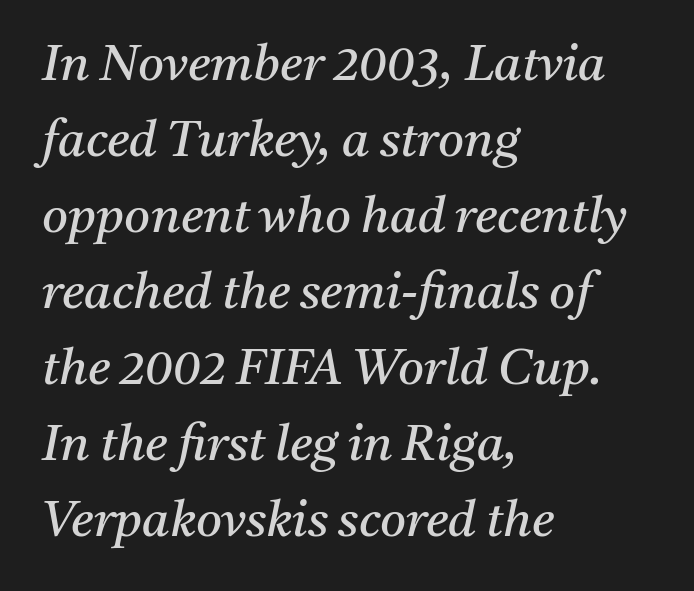
Q: Is the text bold? A: No.
Q: Is the text italic (slanted)? A: Yes, it leans right by about 11 degrees.
Q: Is the typeface a serif or a sans-serif typeface? A: Serif.
Q: Is the text underlined? A: No.
Q: How is the paragraph aligned? A: Left-aligned.
Q: Is the spacing between letters normal or unusually wide? A: Normal.
Q: Is the spacing between lines tight, normal or loose? A: Normal.
Q: Width (condensed, normal, or wide)? A: Normal.
Q: Stroke contrast? A: Medium.
Q: x-height? A: Medium.
Q: Monospaced? A: No.
